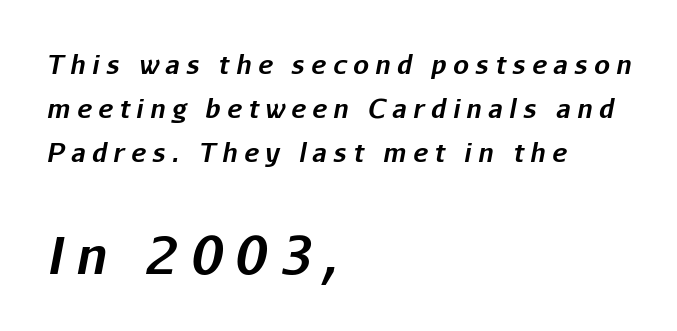
Q: Is the text bold? A: Yes.
Q: Is the text italic (slanted)? A: Yes, it leans right by about 11 degrees.
Q: Is the text underlined? A: No.
Q: How is the paragraph aligned? A: Left-aligned.
Q: Is the spacing between letters normal or unusually wide? A: Unusually wide.
Q: Which block of text is set in a larger size, the first (top) or the second (bottom)? A: The second (bottom) one.
Q: Width (condensed, normal, or wide)? A: Normal.
Q: Stroke contrast? A: Low.
Q: x-height? A: Medium.
Q: Monospaced? A: No.
